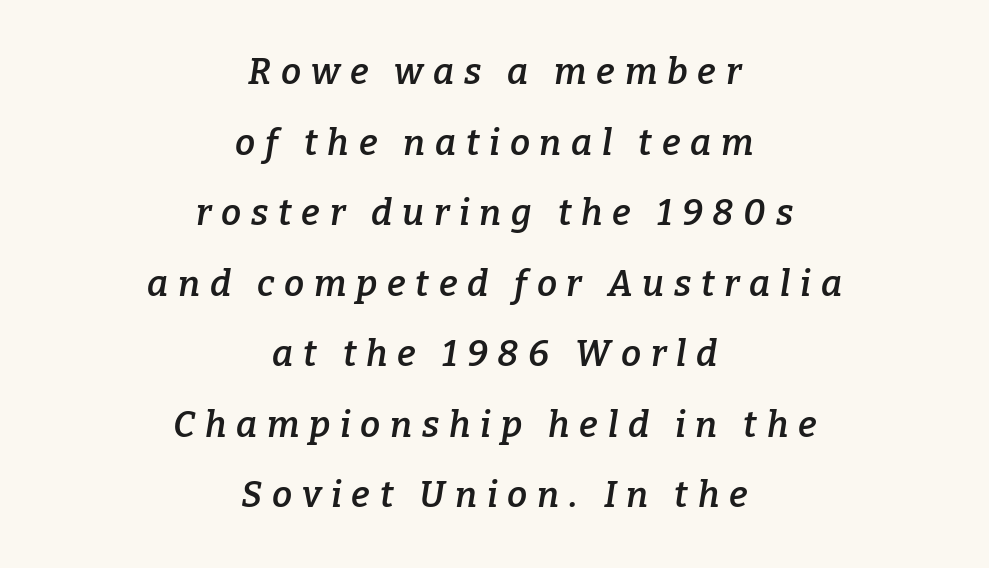
{"serif": "yes", "italic": "yes", "lean": "right", "slant_degrees": 9, "bold": "semi", "weight": "semibold", "width": "normal", "stroke_contrast": "low", "x_height": "medium", "monospaced": "no", "underline": "no", "align": "center", "line_spacing": "loose", "line_spacing_ratio": 1.96, "letter_spacing": "wide", "letter_spacing_em": 0.27, "glyph_px": 36}
